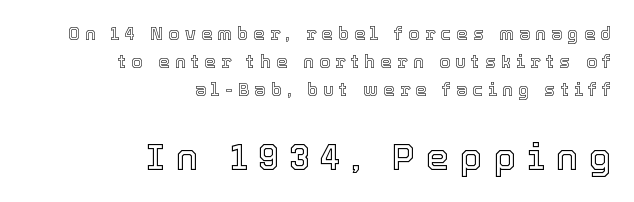
The image shows 37 px text type, upright; set right-aligned, normal line spacing (1.55x), unusually wide letter spacing (+0.29 em), not underlined; the second (bottom) block is 2.06x larger; a medium x-height.
